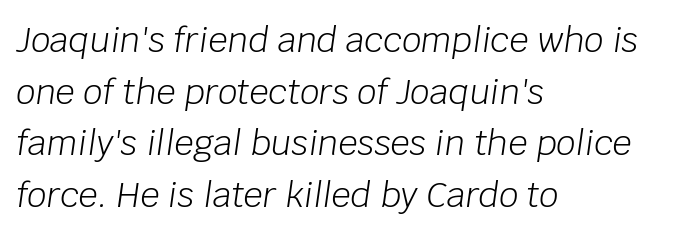
Leading: standard. Layout note: lines flush left. Would a proofreader flag this as italicized? Yes. Spacing between characters is what you'd get straight out of the box. Weight class: somewhere from thin through regular. Beneath every word, the page is bare.
